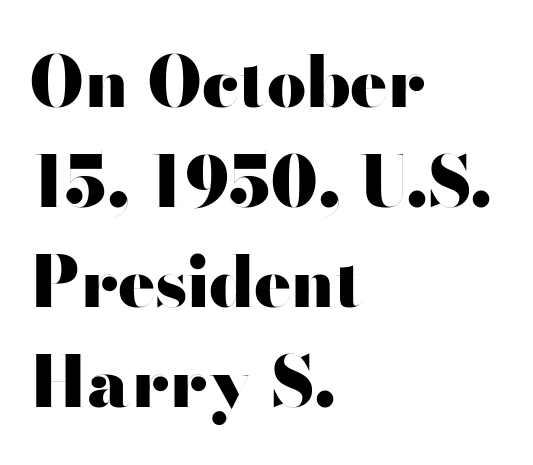
A normal amount of white space separates one row of letters from the next. The passage shown is typed in a proportional face where columns would drift. Plain, unruled lines of type.
